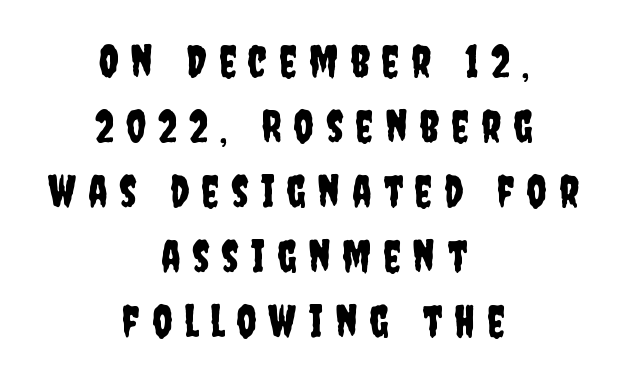
The image shows 44 px condensed sans-serif type, upright; set centered, normal line spacing (1.48x), unusually wide letter spacing (+0.27 em), not underlined; low stroke contrast and a large x-height.
